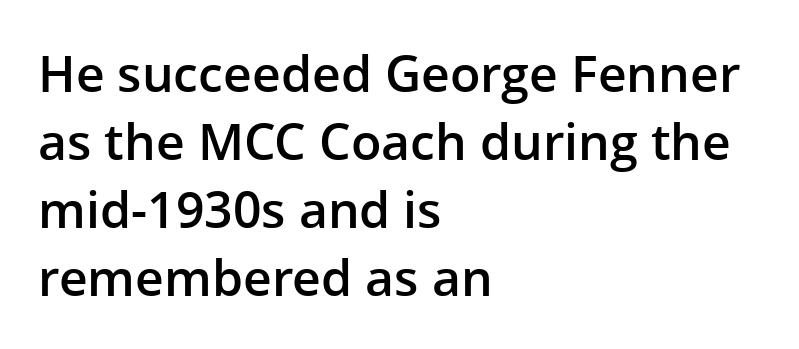
The image shows 50 px semibold sans-serif type, upright; set left-aligned, normal line spacing (1.36x), normal letter spacing, not underlined; low stroke contrast and a medium x-height.
